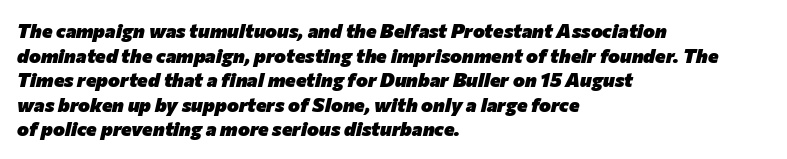
{"italic": "yes", "lean": "right", "slant_degrees": 12, "bold": "yes", "underline": "no", "align": "left", "line_spacing_ratio": 1.23, "letter_spacing": "normal", "letter_spacing_em": 0.0, "glyph_px": 20}
